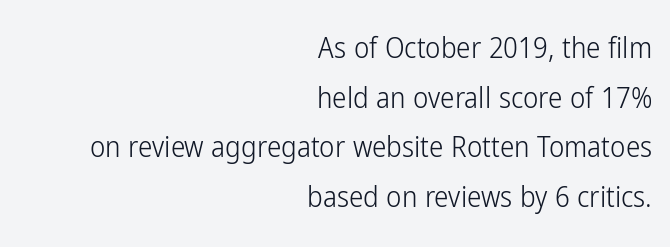
{"serif": "no", "italic": "no", "bold": "no", "weight": "light", "width": "condensed", "stroke_contrast": "low", "x_height": "medium", "monospaced": "no", "underline": "no", "align": "right", "line_spacing_ratio": 1.71, "letter_spacing": "normal", "letter_spacing_em": 0.0, "glyph_px": 29}
